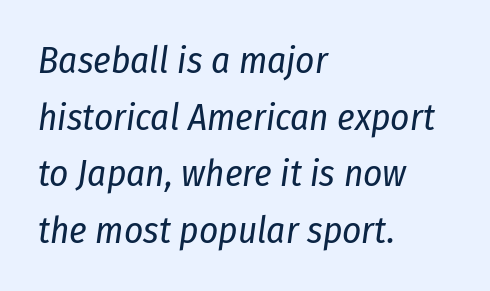
Quick note: italic. A typesetter would call this leading conventional body-copy spacing. The typeface has the unassuming heft of standard copy or less. Looks like regular typesetting: each glyph gets only the width it needs. Teacher's note: observe the even left margin — that is flush-left alignment.
